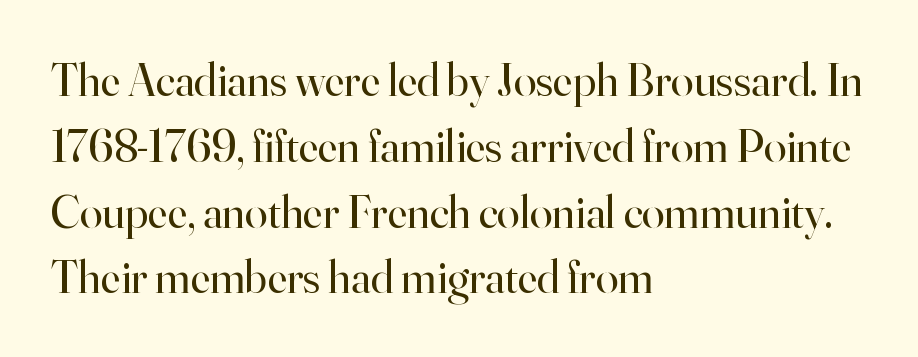
Vertically, the passage feels balanced, rows spaced as you'd expect. No extra tracking has been applied to these lines. Is there any slant? The stems are plumb. The face used here is proportionally spaced, like ordinary book or web type. The face used here is seriffed, in the tradition of book romans. Type without underlining.
